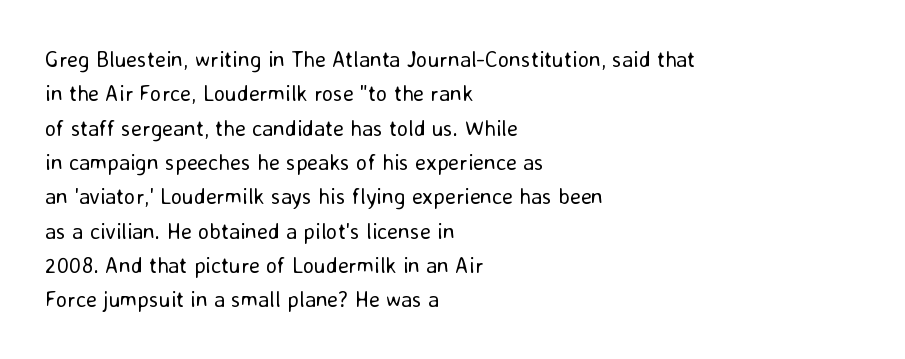
{"italic": "no", "bold": "no", "underline": "no", "align": "left", "line_spacing": "normal", "line_spacing_ratio": 1.56, "letter_spacing": "normal", "letter_spacing_em": 0.0, "glyph_px": 22}
